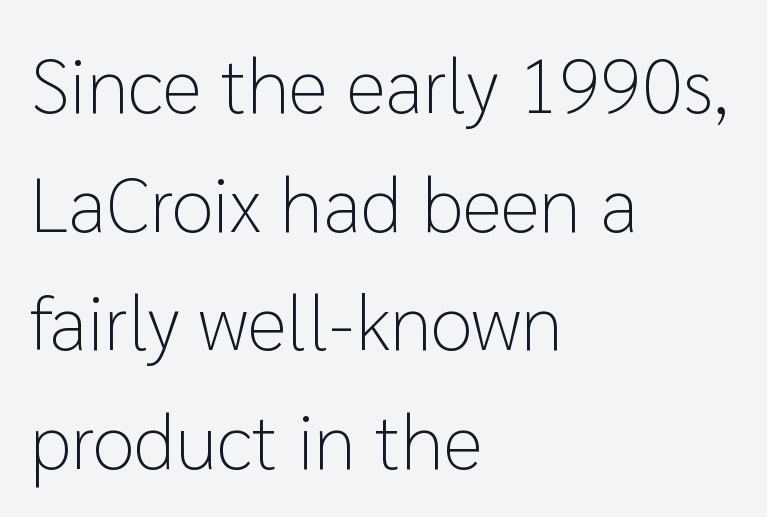
Horizontal bands of white between lines are of average thickness. Varying glyph widths throughout — classic text-font behaviour. The space directly below the letters is spotless. The typesetting does not lean heavy: it is not bold.
